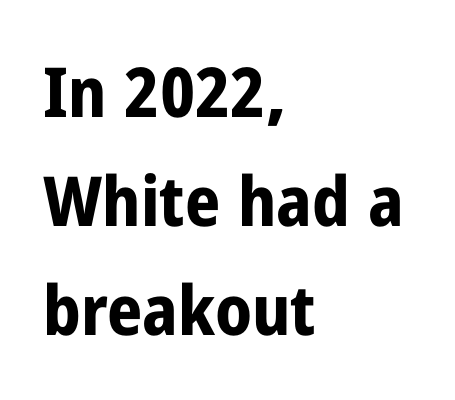
{"serif": "no", "italic": "no", "bold": "yes", "weight": "bold", "width": "condensed", "stroke_contrast": "low", "x_height": "medium", "monospaced": "no", "underline": "no", "align": "left", "line_spacing": "normal", "line_spacing_ratio": 1.58, "letter_spacing": "normal", "letter_spacing_em": 0.0, "glyph_px": 69}
